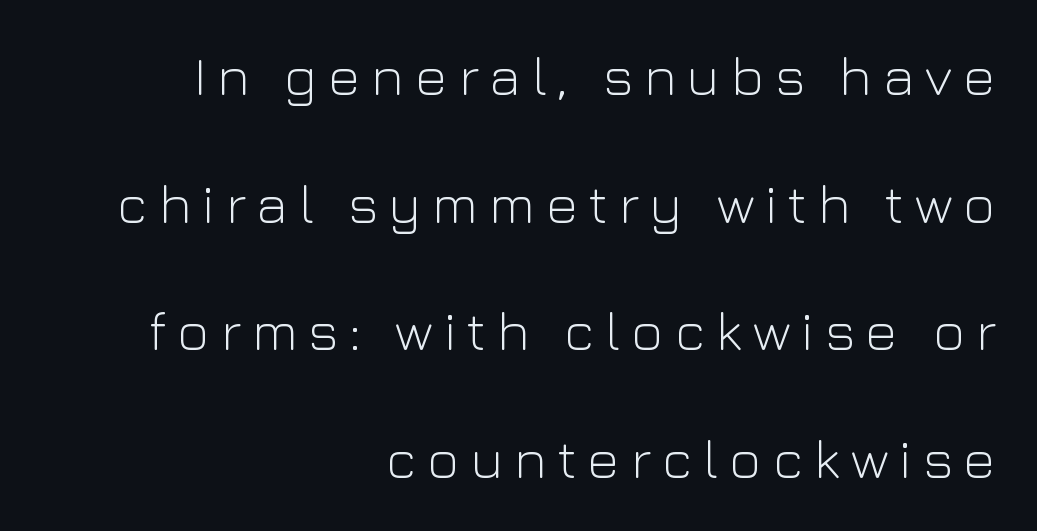
The image shows 55 px light sans-serif type, upright; set right-aligned, loose line spacing (2.32x), unusually wide letter spacing (+0.2 em), not underlined; low stroke contrast and a medium x-height.
